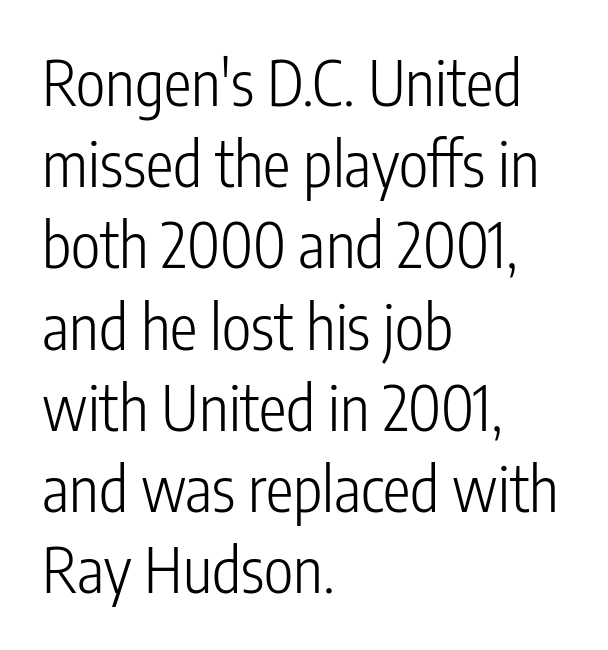
The image shows 62 px light, condensed sans-serif type, upright; set left-aligned, normal line spacing (1.31x), normal letter spacing, not underlined; low stroke contrast and a medium x-height.
